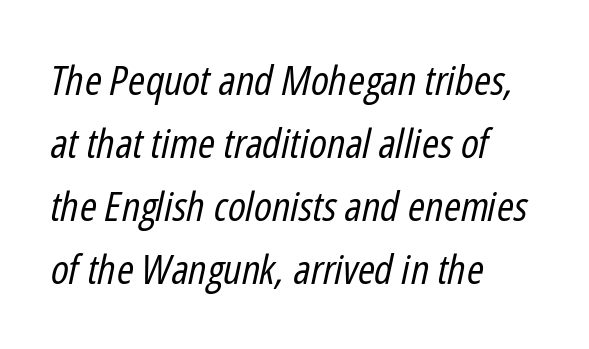
Q: Is the text bold? A: No.
Q: Is the text italic (slanted)? A: Yes, it leans right by about 12 degrees.
Q: Is the text underlined? A: No.
Q: How is the paragraph aligned? A: Left-aligned.
Q: Is the spacing between letters normal or unusually wide? A: Normal.
Q: Is the spacing between lines tight, normal or loose? A: Normal.
Q: Width (condensed, normal, or wide)? A: Condensed.
Q: Stroke contrast? A: Low.
Q: x-height? A: Medium.
Q: Monospaced? A: No.
